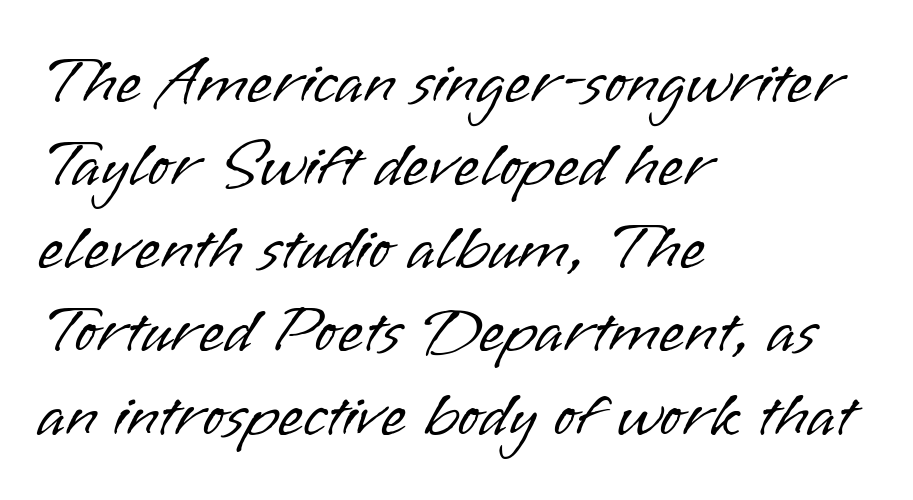
The image shows 66 px light sans-serif type; set left-aligned, normal line spacing (1.26x), normal letter spacing, not underlined; low stroke contrast and a small x-height.
